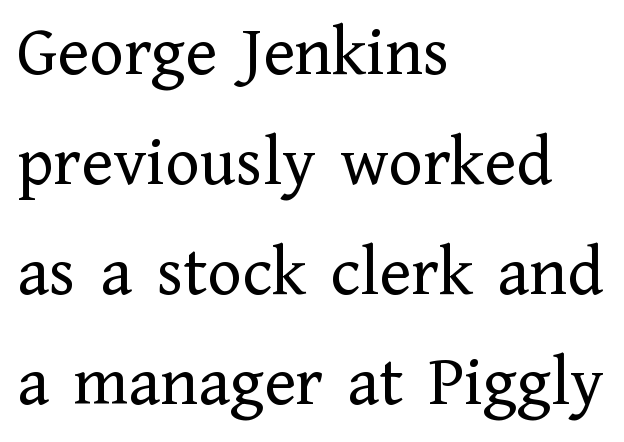
The letters stand straight up with perfectly vertical stems. Is the letter spacing exaggerated? No — it looks like the ordinary default. The glyphs in this specimen are seriffed. The weight tops out at a normal text grade. Caption: multi-line text, flush left, ragged right.
